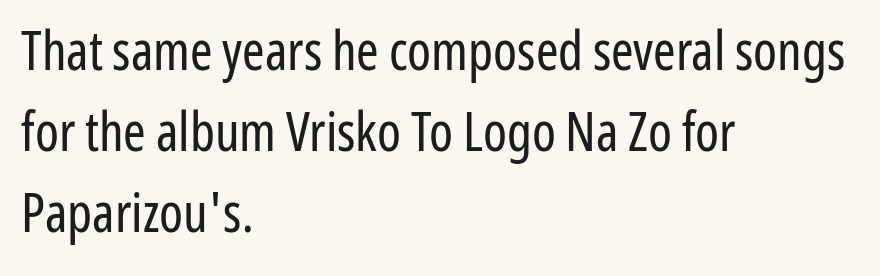
The image shows 54 px regular-weight, condensed sans-serif type, upright; set left-aligned, normal line spacing (1.5x), normal letter spacing, not underlined; low stroke contrast and a medium x-height.
